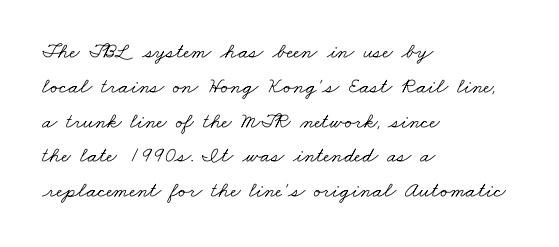
The image shows 22 px text type; set left-aligned, normal line spacing (1.58x), normal letter spacing, not underlined.
